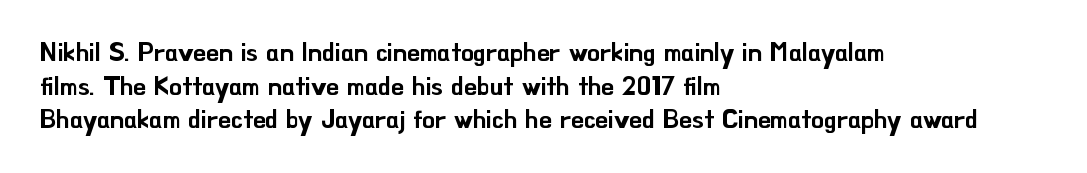
The image shows 25 px text type, upright; set left-aligned, normal line spacing (1.35x), normal letter spacing, not underlined.
